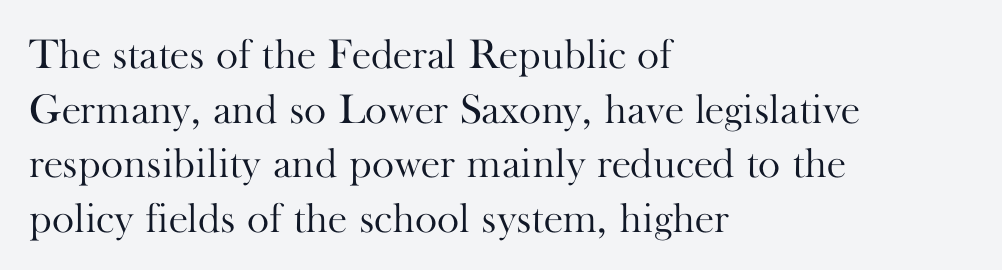
{"serif": "yes", "italic": "no", "bold": "no", "weight": "light", "width": "normal", "stroke_contrast": "high", "x_height": "small", "monospaced": "no", "underline": "no", "align": "left", "line_spacing": "normal", "line_spacing_ratio": 1.3, "letter_spacing": "normal", "letter_spacing_em": 0.0, "glyph_px": 42}
